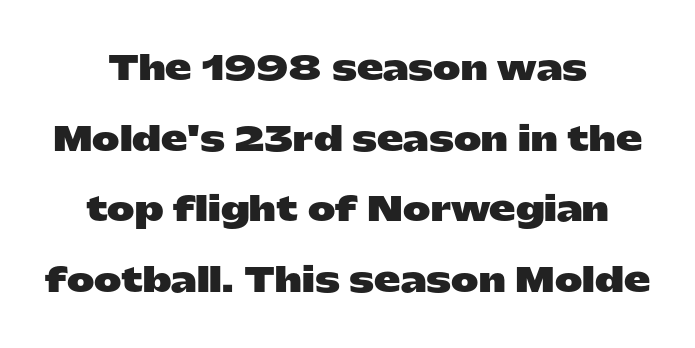
The image shows 33 px heavy, wide sans-serif type, upright; set centered, loose line spacing (2.14x), normal letter spacing, not underlined; low stroke contrast and a medium x-height.
